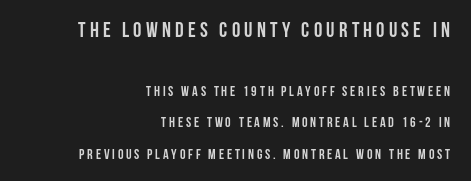
{"italic": "no", "bold": "yes", "underline": "no", "align": "right", "line_spacing": "loose", "line_spacing_ratio": 2.24, "letter_spacing": "wide", "letter_spacing_em": 0.2, "larger_block": "first", "size_ratio": 1.5, "glyph_px": 21}
